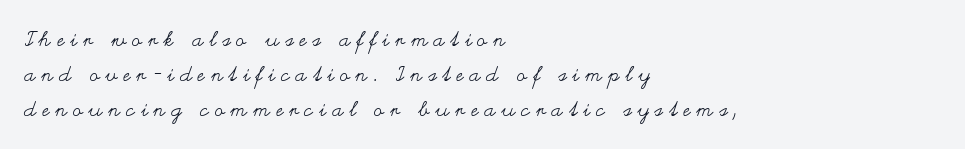
{"bold": "no", "underline": "no", "align": "left", "line_spacing_ratio": 1.75, "letter_spacing": "wide", "letter_spacing_em": 0.31, "glyph_px": 20}
